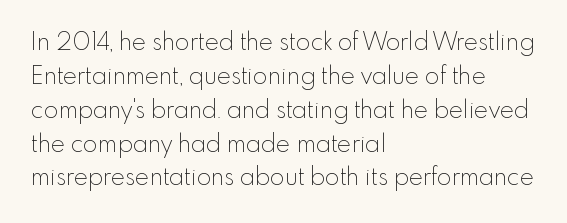
Decoration check: the copy has no underline. Teacher's note: observe the even left margin — that is flush-left alignment. Interline gaps are of average width in this sample. No chunkiness to these letters — they're not bold. These lines were composed using upright roman letters.
